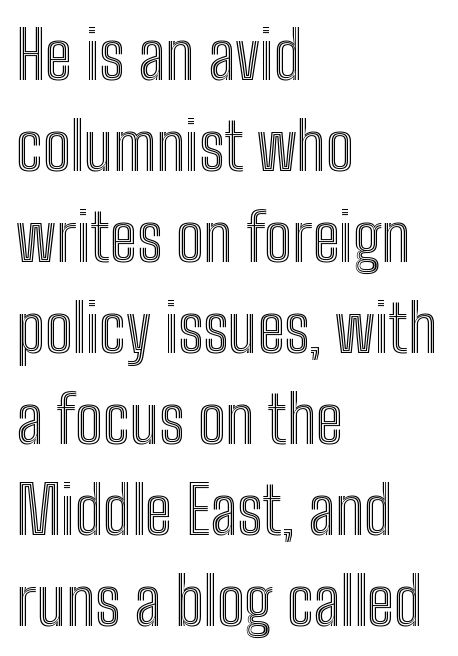
Plain, unruled lines of type. Evenly set lines give the paragraph a standard silhouette. Do the characters align in a grid? No, the font is proportional. The passage shown has conventional tracking throughout.
